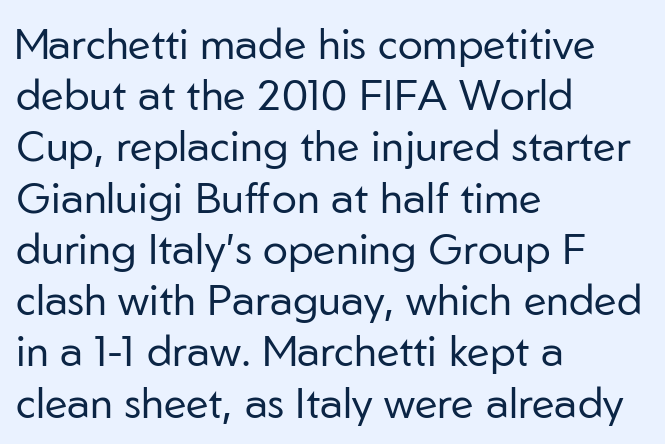
How are the letters spaced? Ordinarily, with no added tracking. This rendering uses left alignment, leaving the right contour irregular. The type family on display is of the sans-serif kind. Clear beneath every line of the passage. Is this a fixed-width face? No — the glyphs have proportional, varying widths.
